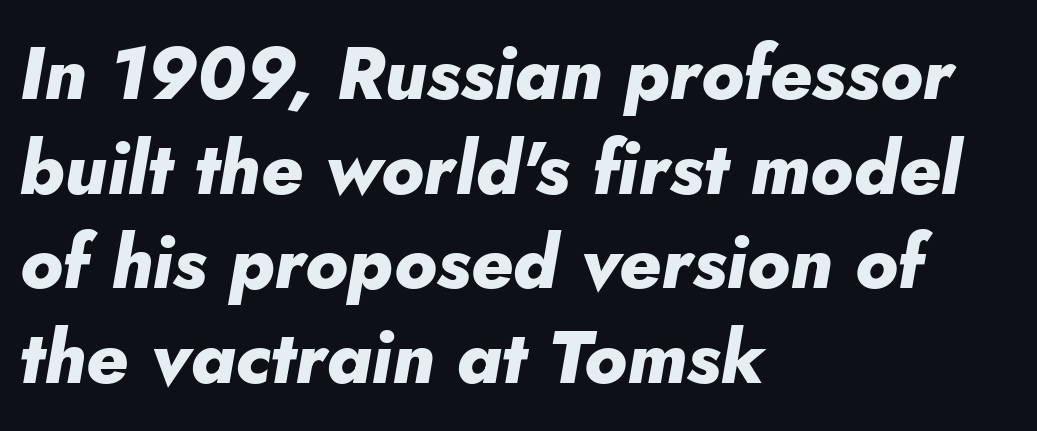
Q: Is the text bold? A: Yes.
Q: Is the text italic (slanted)? A: Yes, it leans right by about 5 degrees.
Q: Is the text underlined? A: No.
Q: How is the paragraph aligned? A: Left-aligned.
Q: Is the spacing between letters normal or unusually wide? A: Normal.
Q: Is the spacing between lines tight, normal or loose? A: Normal.
Q: Width (condensed, normal, or wide)? A: Normal.
Q: Stroke contrast? A: Low.
Q: x-height? A: Small.
Q: Monospaced? A: No.
